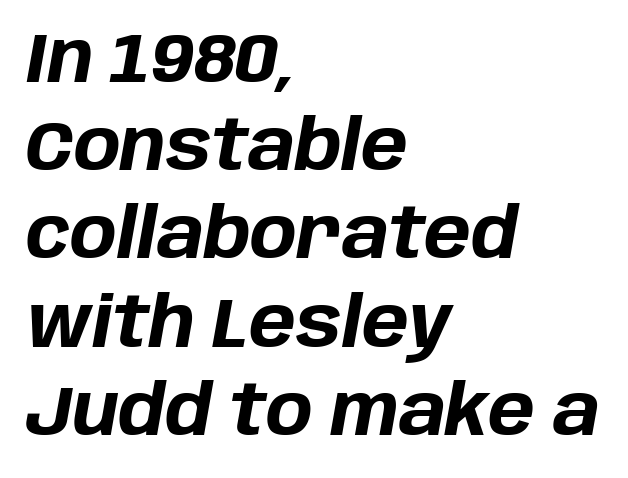
Q: Is the text bold? A: Yes.
Q: Is the text italic (slanted)? A: Yes, it leans right by about 10 degrees.
Q: Is the text underlined? A: No.
Q: How is the paragraph aligned? A: Left-aligned.
Q: Is the spacing between letters normal or unusually wide? A: Normal.
Q: Is the spacing between lines tight, normal or loose? A: Normal.
Q: Width (condensed, normal, or wide)? A: Normal.
Q: Stroke contrast? A: Low.
Q: x-height? A: Large.
Q: Monospaced? A: No.
